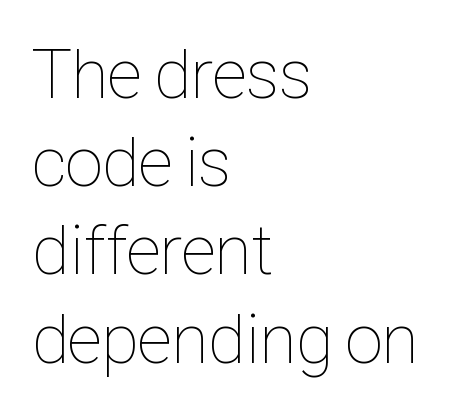
The image shows 70 px thin, condensed type, upright; set left-aligned, normal line spacing (1.26x), normal letter spacing, not underlined; low stroke contrast and a medium x-height.
